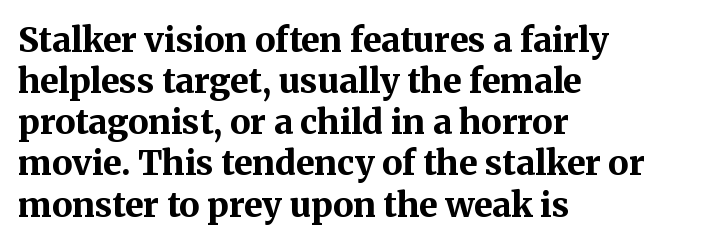
Q: Is the text bold? A: Yes.
Q: Is the text italic (slanted)? A: No, it is upright.
Q: Is the typeface a serif or a sans-serif typeface? A: Serif.
Q: Is the text underlined? A: No.
Q: How is the paragraph aligned? A: Left-aligned.
Q: Is the spacing between letters normal or unusually wide? A: Normal.
Q: Width (condensed, normal, or wide)? A: Normal.
Q: Stroke contrast? A: Medium.
Q: x-height? A: Medium.
Q: Monospaced? A: No.
